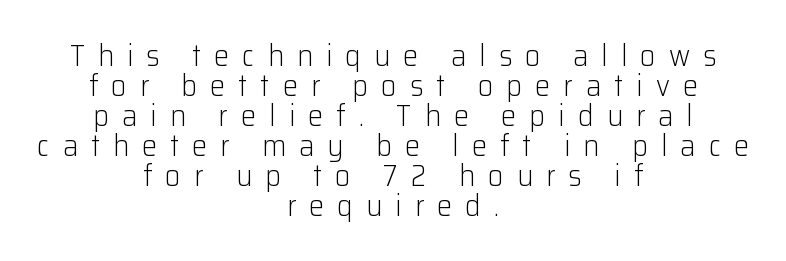
{"serif": "no", "italic": "no", "bold": "no", "weight": "light", "width": "normal", "stroke_contrast": "low", "x_height": "medium", "monospaced": "no", "underline": "no", "align": "center", "line_spacing": "tight", "line_spacing_ratio": 1.0, "letter_spacing": "wide", "letter_spacing_em": 0.44, "glyph_px": 30}
